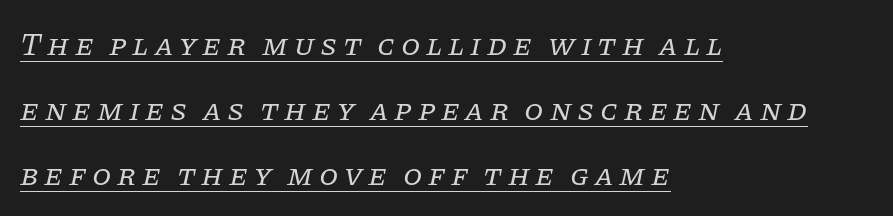
{"serif": "yes", "italic": "yes", "lean": "right", "slant_degrees": 11, "bold": "no", "weight": "regular", "width": "normal", "stroke_contrast": "low", "x_height": "large", "monospaced": "no", "underline": "yes", "align": "left", "line_spacing": "loose", "line_spacing_ratio": 2.1, "glyph_px": 31}
